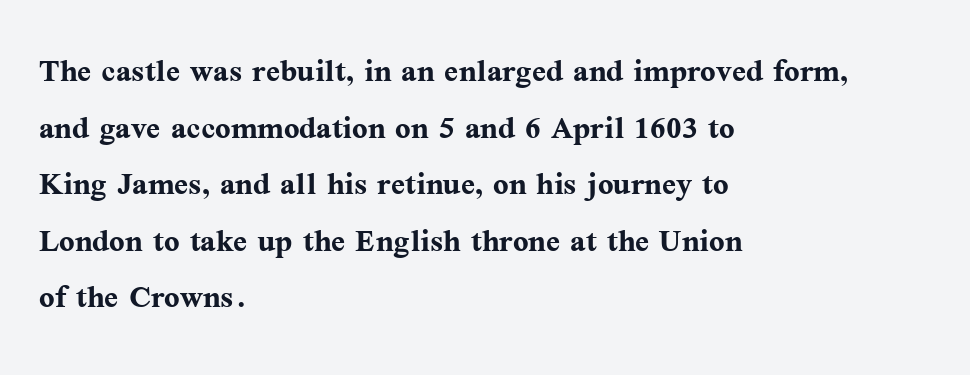
Each word holds together tightly as a unit, with standard inter-letter gaps. Posture: straight, roman, zero tilt. Nobody drew a line under any word here. The strokes are fattened all the way to bold. Check where the strokes stop: tiny serifs finish them off. The passage shown stacks its lines at a standard gap.
